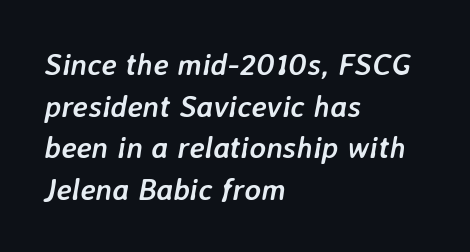
Q: Is the text bold? A: Yes.
Q: Is the text italic (slanted)? A: Yes, it leans right by about 7 degrees.
Q: Is the text underlined? A: No.
Q: How is the paragraph aligned? A: Left-aligned.
Q: Is the spacing between letters normal or unusually wide? A: Normal.
Q: Is the spacing between lines tight, normal or loose? A: Normal.
Q: Width (condensed, normal, or wide)? A: Normal.
Q: Stroke contrast? A: Low.
Q: x-height? A: Medium.
Q: Monospaced? A: No.
